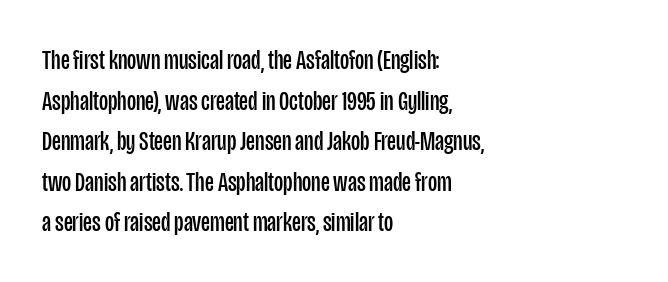
Q: Is the text bold? A: No.
Q: Is the text italic (slanted)? A: No, it is upright.
Q: Is the typeface a serif or a sans-serif typeface? A: Sans-serif.
Q: Is the text underlined? A: No.
Q: How is the paragraph aligned? A: Left-aligned.
Q: Is the spacing between letters normal or unusually wide? A: Normal.
Q: Is the spacing between lines tight, normal or loose? A: Normal.
Q: Width (condensed, normal, or wide)? A: Condensed.
Q: Stroke contrast? A: Low.
Q: x-height? A: Large.
Q: Monospaced? A: No.
